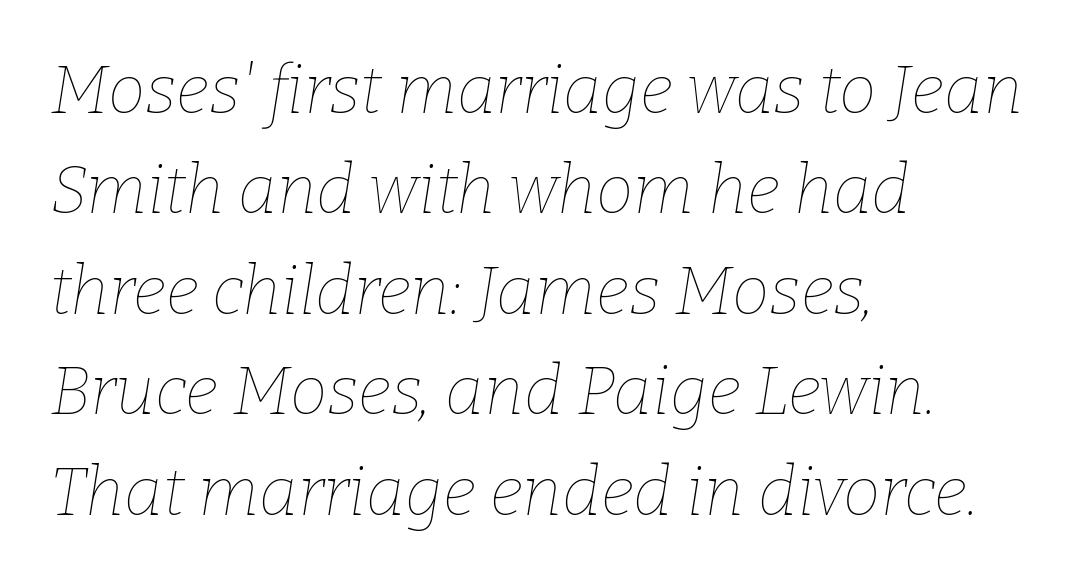
The image shows 67 px thin type, italic (leaning right); set left-aligned, normal line spacing (1.5x), normal letter spacing, not underlined; low stroke contrast and a medium x-height.
